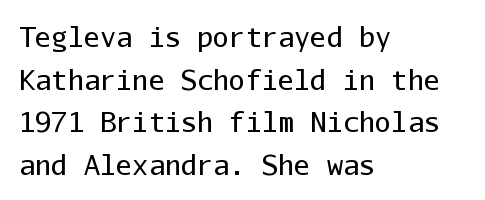
{"italic": "no", "bold": "no", "underline": "no", "align": "left", "line_spacing": "normal", "line_spacing_ratio": 1.58, "letter_spacing": "normal", "letter_spacing_em": 0.0, "glyph_px": 27}
